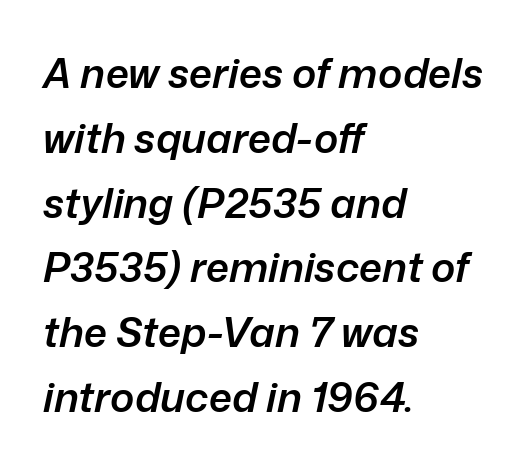
The image shows 41 px semibold type, italic (leaning right); set left-aligned, normal line spacing (1.58x), normal letter spacing, not underlined; low stroke contrast and a medium x-height.
